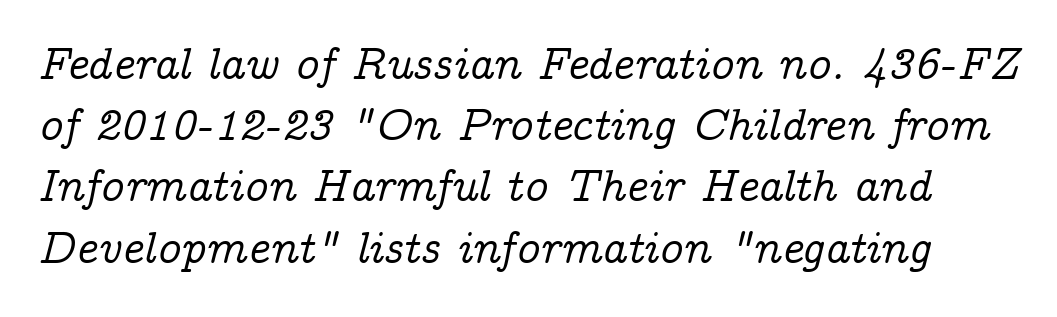
Does the lettering tilt? It does — this is italic. Here the designer chose a conventional face with non-uniform glyph widths. The foot of each line stays bare and open. A typesetter would call this zero additional tracking. Is there much room between lines? A standard amount, neither cramped nor airy.
